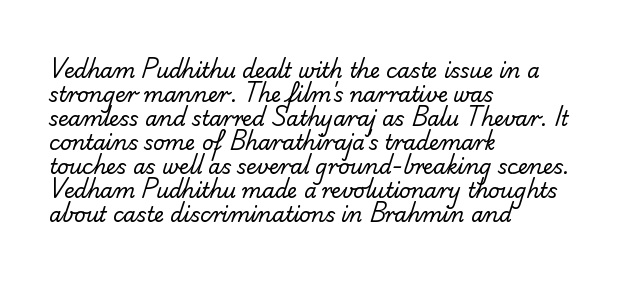
{"bold": "no", "underline": "no", "align": "left", "line_spacing_ratio": 1.2, "letter_spacing": "normal", "letter_spacing_em": 0.0, "glyph_px": 20}
